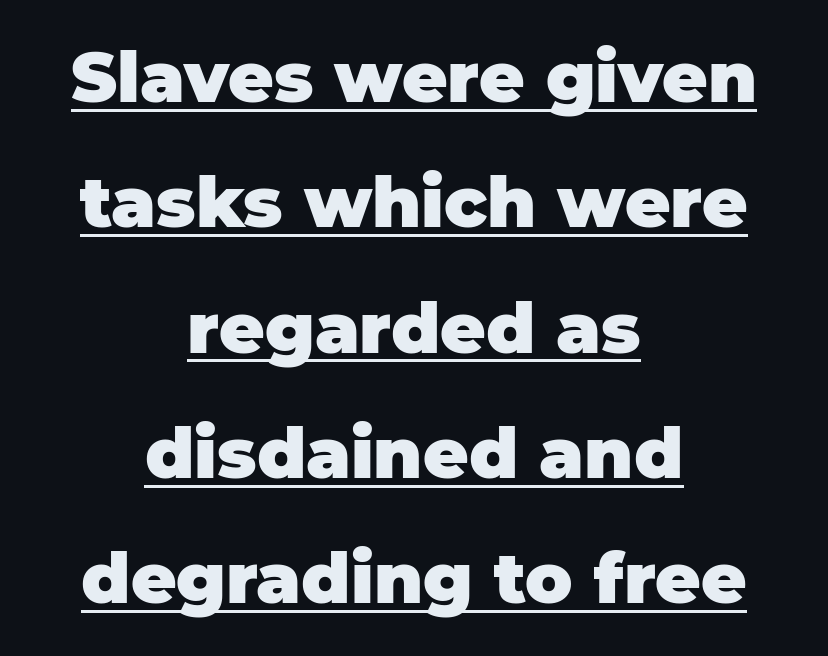
The image shows 70 px heavy sans-serif type, upright; set centered, line spacing 1.79x, normal letter spacing, underlined; low stroke contrast and a large x-height.
